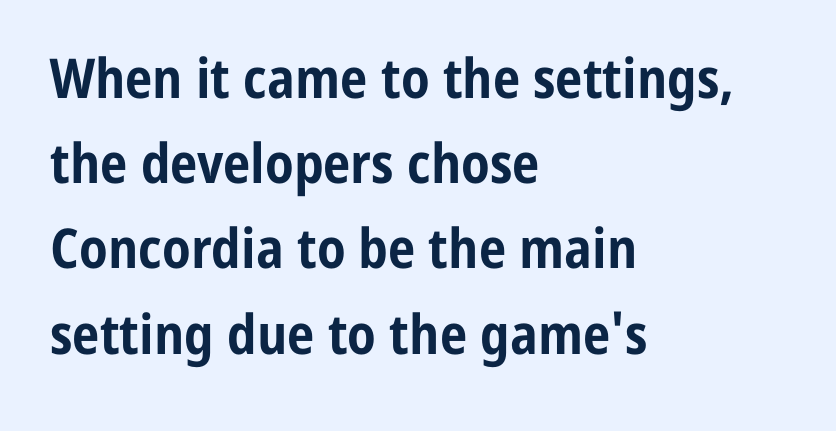
{"serif": "no", "italic": "no", "bold": "yes", "weight": "bold", "width": "condensed", "stroke_contrast": "low", "x_height": "medium", "monospaced": "no", "underline": "no", "align": "left", "line_spacing": "normal", "line_spacing_ratio": 1.55, "letter_spacing": "normal", "letter_spacing_em": 0.0, "glyph_px": 55}
